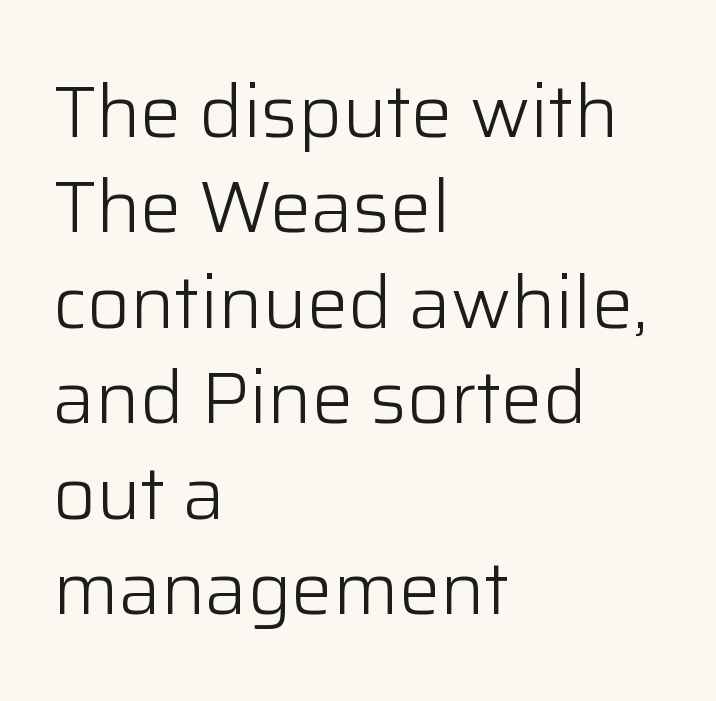
{"serif": "no", "italic": "no", "bold": "no", "weight": "light", "width": "normal", "stroke_contrast": "low", "x_height": "medium", "monospaced": "no", "underline": "no", "align": "left", "line_spacing": "normal", "line_spacing_ratio": 1.29, "letter_spacing": "normal", "letter_spacing_em": 0.0, "glyph_px": 74}
